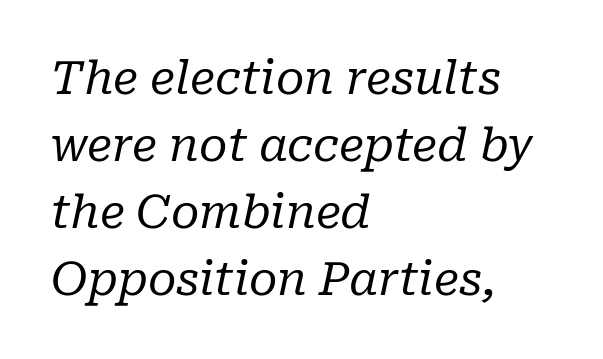
What stands out about the letter spacing? Nothing — it is the standard amount. A typesetter would call this leading conventional body-copy spacing. Reading down the block, your eye returns to a fixed left position each line. The lettering tilts uniformly, giving the passage an italic look.
